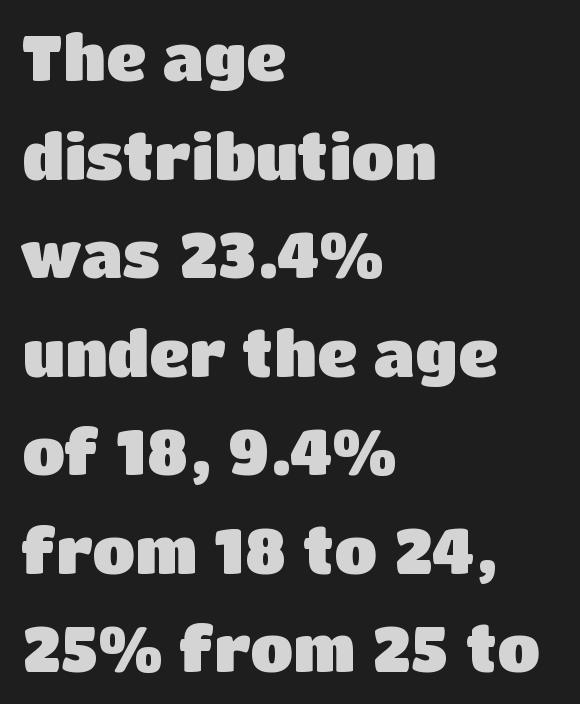
{"serif": "no", "italic": "no", "bold": "yes", "weight": "heavy", "width": "normal", "stroke_contrast": "low", "x_height": "large", "monospaced": "no", "underline": "no", "align": "left", "line_spacing": "normal", "line_spacing_ratio": 1.59, "letter_spacing": "normal", "letter_spacing_em": 0.0, "glyph_px": 62}
